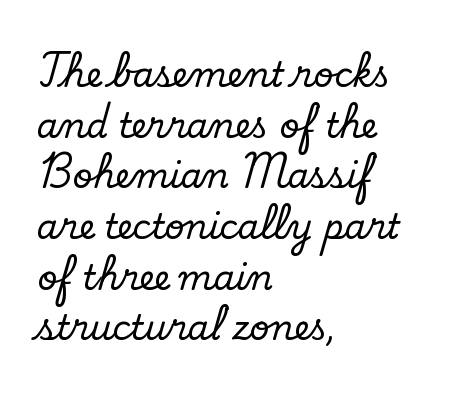
{"serif": "yes", "width": "normal", "stroke_contrast": "low", "x_height": "small", "monospaced": "no", "underline": "no", "align": "left", "line_spacing": "normal", "line_spacing_ratio": 1.49, "letter_spacing": "normal", "letter_spacing_em": 0.0, "glyph_px": 34}
